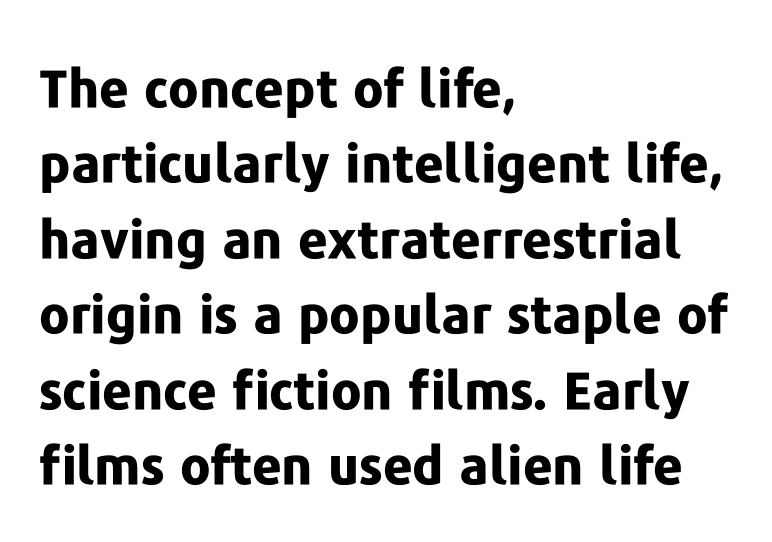
The lines are quadded left. Varying glyph widths throughout — classic text-font behaviour. Is the letter spacing exaggerated? No — it looks like the ordinary default. Notice how the stems are strictly vertical — no italics here.
